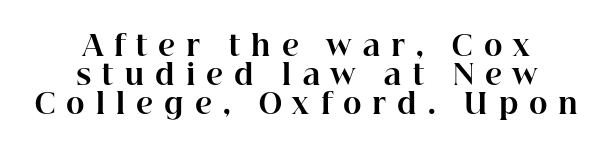
Each new line begins almost immediately beneath the previous one. Unlike a clean sans, this face finishes its strokes with serifs. Varying glyph widths throughout — classic text-font behaviour. Italic: no, the glyphs are upright roman.
